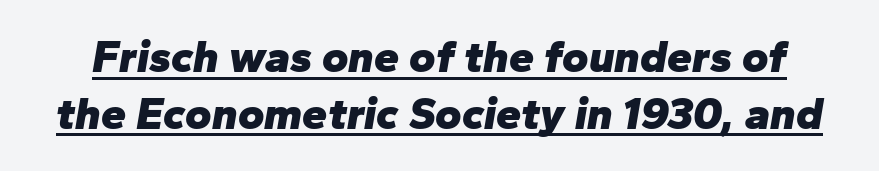
Q: Is the text bold? A: Yes.
Q: Is the text italic (slanted)? A: Yes, it leans right by about 10 degrees.
Q: Is the text underlined? A: Yes.
Q: Is the spacing between letters normal or unusually wide? A: Normal.
Q: Is the spacing between lines tight, normal or loose? A: Normal.
Q: Width (condensed, normal, or wide)? A: Normal.
Q: Stroke contrast? A: Low.
Q: x-height? A: Medium.
Q: Monospaced? A: No.
